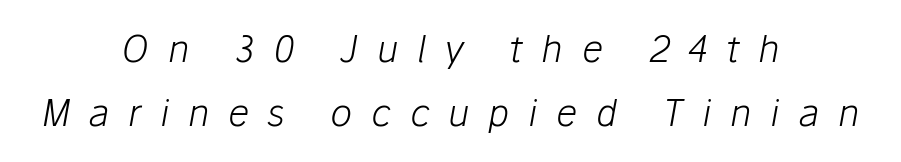
Q: Is the text bold? A: No.
Q: Is the text italic (slanted)? A: Yes, it leans right by about 10 degrees.
Q: Is the text underlined? A: No.
Q: How is the paragraph aligned? A: Centered.
Q: Is the spacing between letters normal or unusually wide? A: Unusually wide.
Q: Width (condensed, normal, or wide)? A: Normal.
Q: Stroke contrast? A: Low.
Q: x-height? A: Medium.
Q: Monospaced? A: No.
